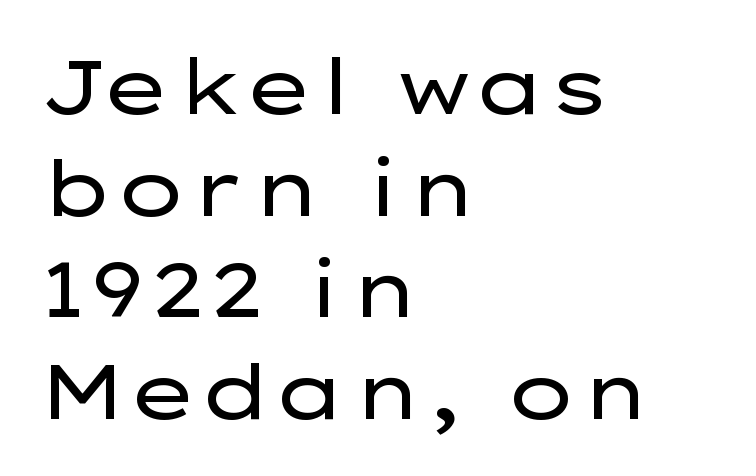
{"serif": "no", "italic": "no", "bold": "no", "weight": "regular", "width": "wide", "stroke_contrast": "low", "x_height": "medium", "monospaced": "no", "underline": "no", "align": "left", "line_spacing": "normal", "line_spacing_ratio": 1.32, "letter_spacing": "normal", "letter_spacing_em": 0.0, "glyph_px": 77}
